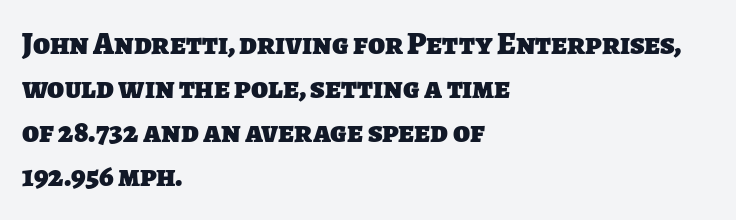
The image shows 31 px heavy sans-serif type; set left-aligned, normal line spacing (1.42x), normal letter spacing, not underlined; low stroke contrast and a large x-height.
